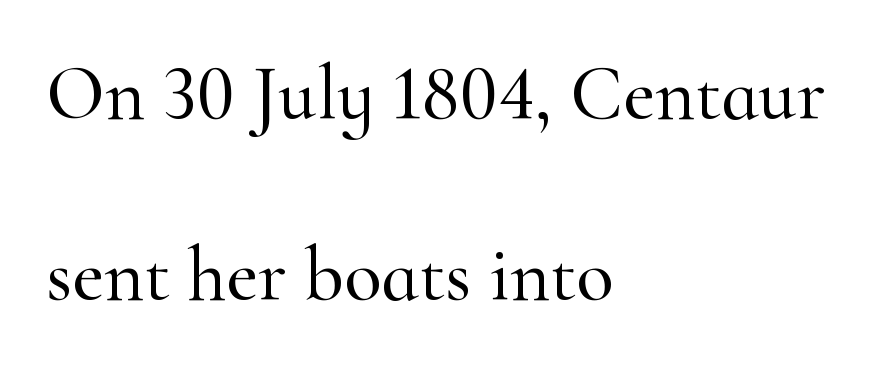
{"serif": "yes", "italic": "no", "width": "normal", "stroke_contrast": "high", "x_height": "small", "monospaced": "no", "underline": "no", "align": "left", "line_spacing": "loose", "line_spacing_ratio": 2.35, "letter_spacing": "normal", "letter_spacing_em": 0.0, "glyph_px": 77}
